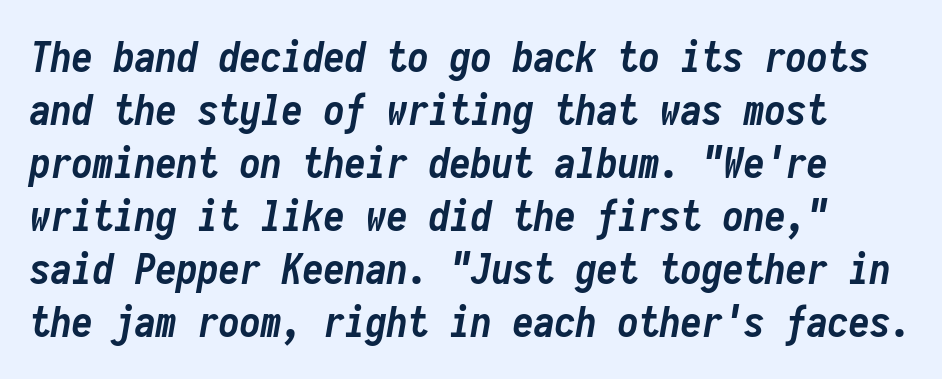
The image shows 42 px semibold, condensed type, italic (leaning right), monospaced; set normal line spacing (1.26x), normal letter spacing, not underlined; low stroke contrast and a medium x-height.
